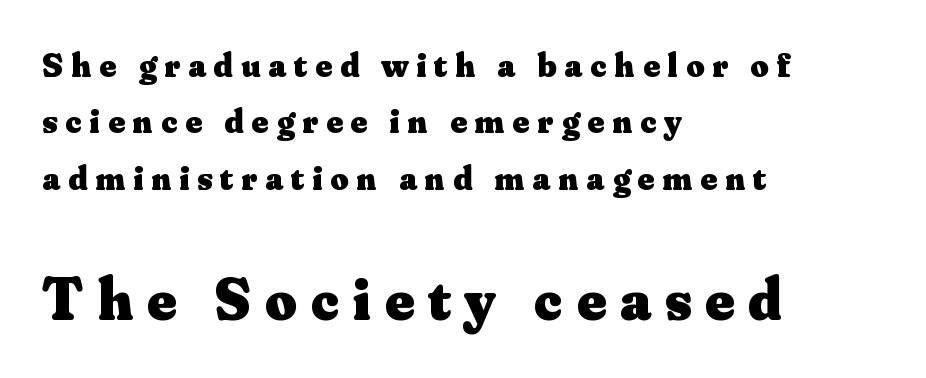
The image shows 61 px heavy serif type, upright; set left-aligned, normal line spacing (1.61x), unusually wide letter spacing (+0.23 em), not underlined; the second (bottom) block is 1.74x larger; medium stroke contrast and a small x-height.
